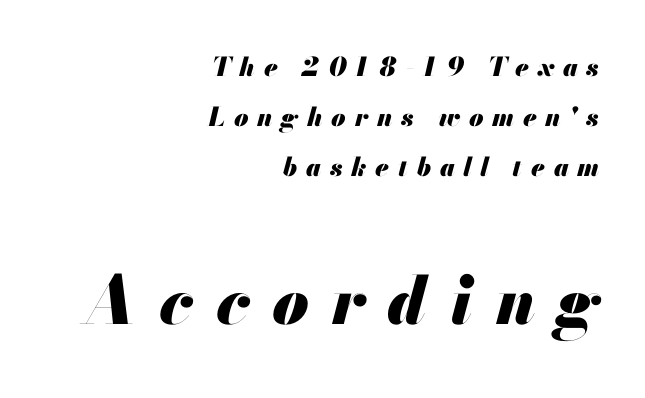
Line ends are locked; line starts wander. Look at the glyph heights: the lower group is clearly the bigger setting. Someone cranked the tracking dial way up on this one. I'd describe the lettering as bold — thick and assertive. It's the slanting kind of type. Spacing verdict: proportional, widths tailored to each character.
